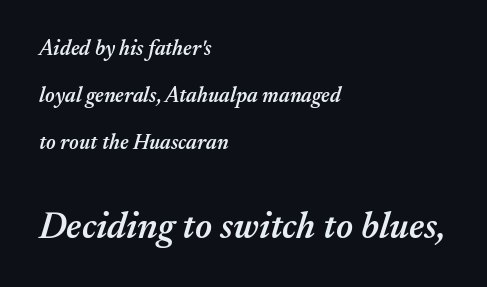
The text carries the slant typical of an italic or oblique font. This rendering uses left alignment, leaving the right contour irregular. Letter spacing: default. The space directly below the letters is spotless. Here the designer chose a conventional face with non-uniform glyph widths. A typesetter would call this leading open, well beyond the default.
